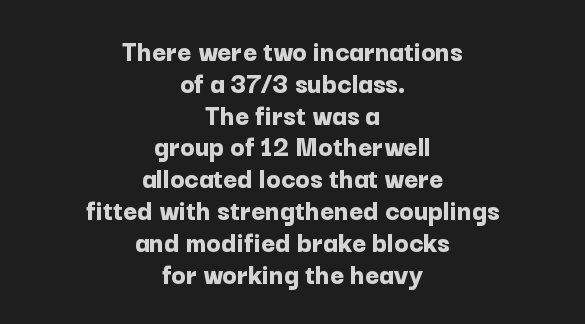
Q: Is the text bold? A: Yes.
Q: Is the text italic (slanted)? A: No, it is upright.
Q: Is the typeface a serif or a sans-serif typeface? A: Sans-serif.
Q: Is the text underlined? A: No.
Q: How is the paragraph aligned? A: Centered.
Q: Is the spacing between letters normal or unusually wide? A: Normal.
Q: Is the spacing between lines tight, normal or loose? A: Tight.
Q: Width (condensed, normal, or wide)? A: Normal.
Q: Stroke contrast? A: Low.
Q: x-height? A: Medium.
Q: Monospaced? A: No.
